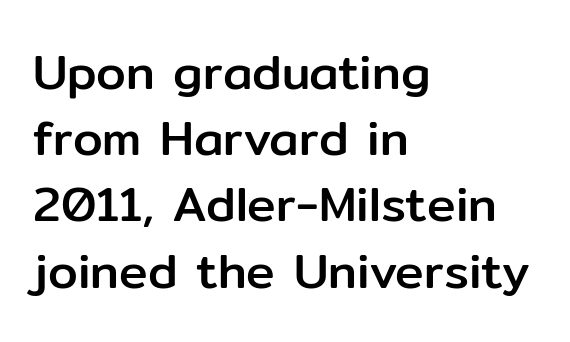
Q: Is the text italic (slanted)? A: No, it is upright.
Q: Is the typeface a serif or a sans-serif typeface? A: Sans-serif.
Q: Is the text underlined? A: No.
Q: How is the paragraph aligned? A: Left-aligned.
Q: Is the spacing between letters normal or unusually wide? A: Normal.
Q: Is the spacing between lines tight, normal or loose? A: Normal.
Q: Width (condensed, normal, or wide)? A: Normal.
Q: Stroke contrast? A: Low.
Q: x-height? A: Medium.
Q: Monospaced? A: No.
